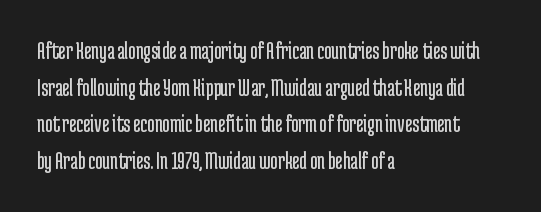
The image shows 25 px text type, upright; set left-aligned, normal line spacing (1.47x), normal letter spacing, not underlined.
